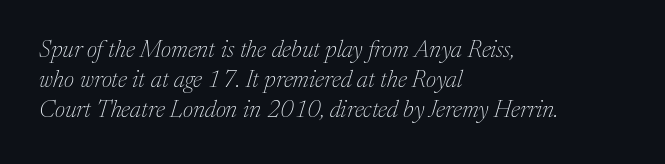
Q: Is the text bold? A: No.
Q: Is the text italic (slanted)? A: Yes, it leans right by about 17 degrees.
Q: Is the text underlined? A: No.
Q: How is the paragraph aligned? A: Left-aligned.
Q: Is the spacing between letters normal or unusually wide? A: Normal.
Q: Is the spacing between lines tight, normal or loose? A: Normal.
